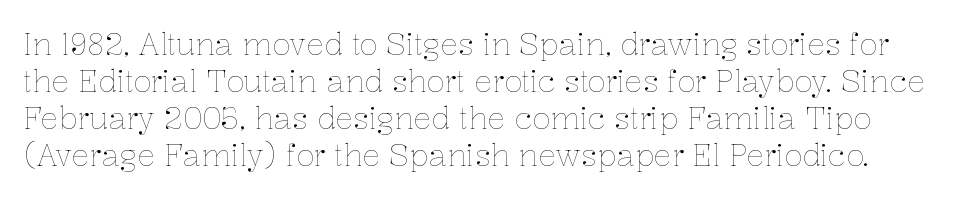
Unmarked baselines from the first word to the last. Rendered with straight, roman letterforms. Nothing unusual about the tracking: characters are spaced as the font intends. Spacing verdict: proportional, widths tailored to each character. Unbolded letterforms with no extra heft.
